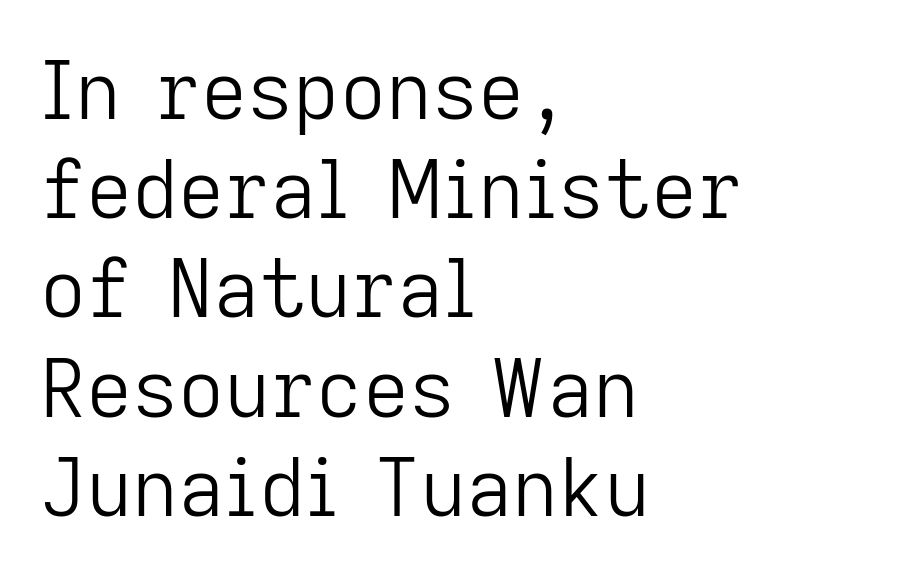
{"serif": "no", "italic": "no", "bold": "no", "weight": "light", "width": "normal", "stroke_contrast": "low", "x_height": "medium", "monospaced": "no", "underline": "no", "align": "left", "line_spacing_ratio": 1.24, "letter_spacing": "normal", "letter_spacing_em": 0.0, "glyph_px": 80}
